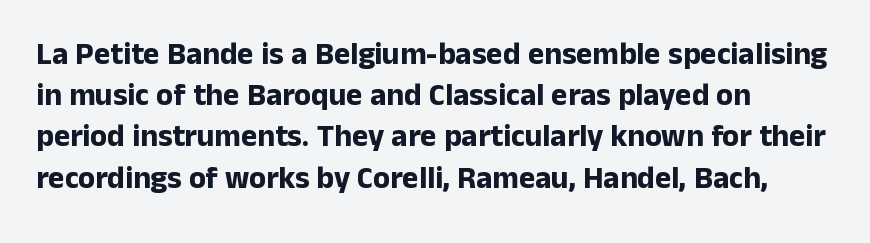
The image shows 31 px bold sans-serif type, upright; set left-aligned, normal line spacing (1.33x), normal letter spacing, not underlined; low stroke contrast and a medium x-height.
